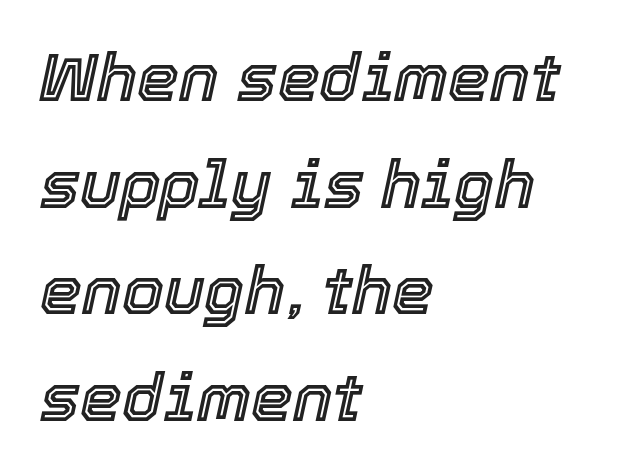
The image shows 67 px text type, italic (leaning right); set left-aligned, normal line spacing (1.59x), normal letter spacing, not underlined; a medium x-height.
